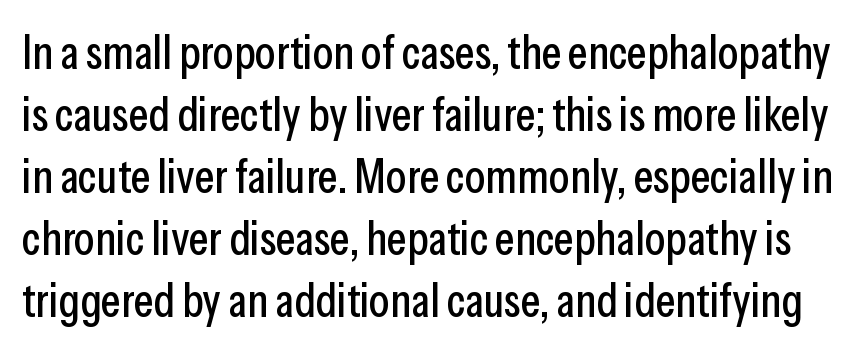
{"serif": "no", "italic": "no", "width": "condensed", "stroke_contrast": "low", "x_height": "medium", "monospaced": "no", "underline": "no", "line_spacing": "normal", "line_spacing_ratio": 1.32, "letter_spacing": "normal", "letter_spacing_em": 0.0, "glyph_px": 47}
